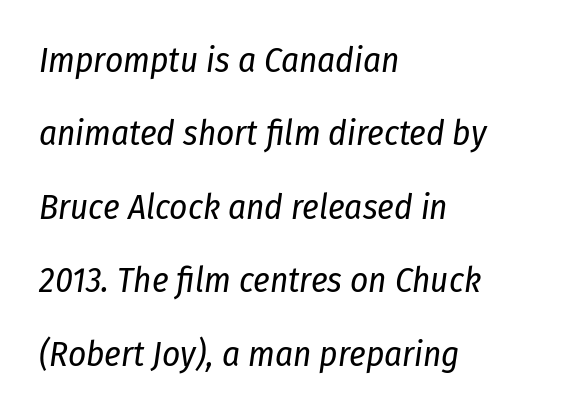
Q: Is the text bold? A: No.
Q: Is the text italic (slanted)? A: Yes, it leans right by about 8 degrees.
Q: Is the text underlined? A: No.
Q: How is the paragraph aligned? A: Left-aligned.
Q: Is the spacing between letters normal or unusually wide? A: Normal.
Q: Is the spacing between lines tight, normal or loose? A: Loose.
Q: Width (condensed, normal, or wide)? A: Condensed.
Q: Stroke contrast? A: Low.
Q: x-height? A: Medium.
Q: Monospaced? A: No.
